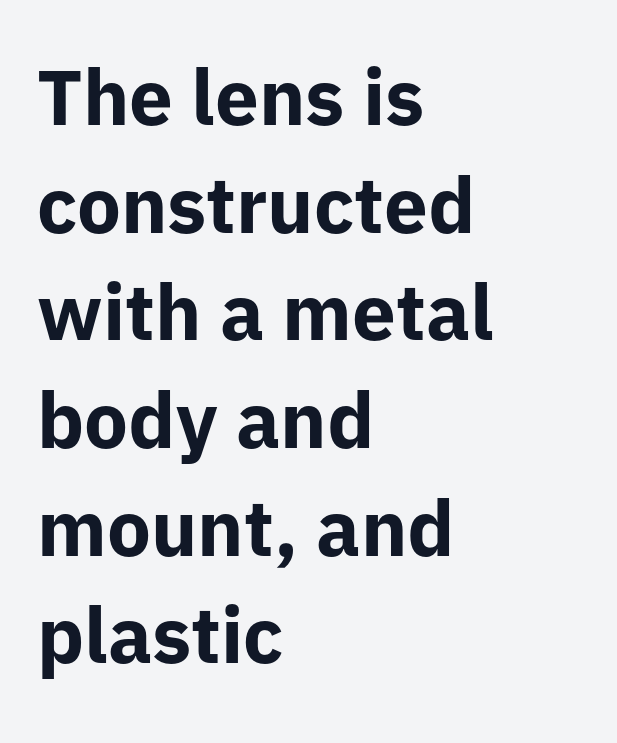
Q: Is the text bold? A: Yes.
Q: Is the text italic (slanted)? A: No, it is upright.
Q: Is the typeface a serif or a sans-serif typeface? A: Sans-serif.
Q: Is the text underlined? A: No.
Q: How is the paragraph aligned? A: Left-aligned.
Q: Is the spacing between letters normal or unusually wide? A: Normal.
Q: Is the spacing between lines tight, normal or loose? A: Normal.
Q: Width (condensed, normal, or wide)? A: Normal.
Q: Stroke contrast? A: Low.
Q: x-height? A: Medium.
Q: Monospaced? A: No.
